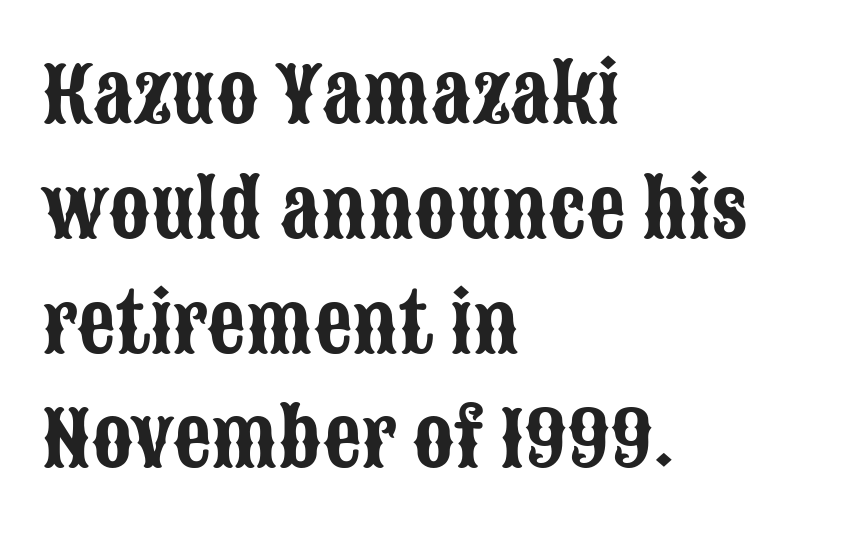
Q: Is the text italic (slanted)? A: No, it is upright.
Q: Is the typeface a serif or a sans-serif typeface? A: Sans-serif.
Q: Is the text underlined? A: No.
Q: How is the paragraph aligned? A: Left-aligned.
Q: Is the spacing between letters normal or unusually wide? A: Normal.
Q: Is the spacing between lines tight, normal or loose? A: Normal.
Q: Width (condensed, normal, or wide)? A: Condensed.
Q: Stroke contrast? A: Low.
Q: x-height? A: Large.
Q: Monospaced? A: No.
